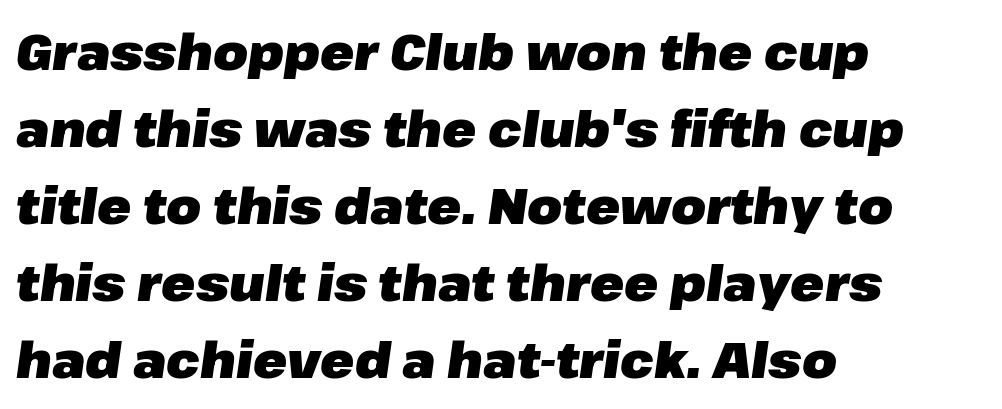
{"italic": "yes", "lean": "right", "slant_degrees": 8, "bold": "yes", "weight": "heavy", "width": "normal", "stroke_contrast": "low", "x_height": "medium", "monospaced": "no", "underline": "no", "align": "left", "line_spacing": "normal", "line_spacing_ratio": 1.54, "letter_spacing": "normal", "letter_spacing_em": 0.0, "glyph_px": 50}
